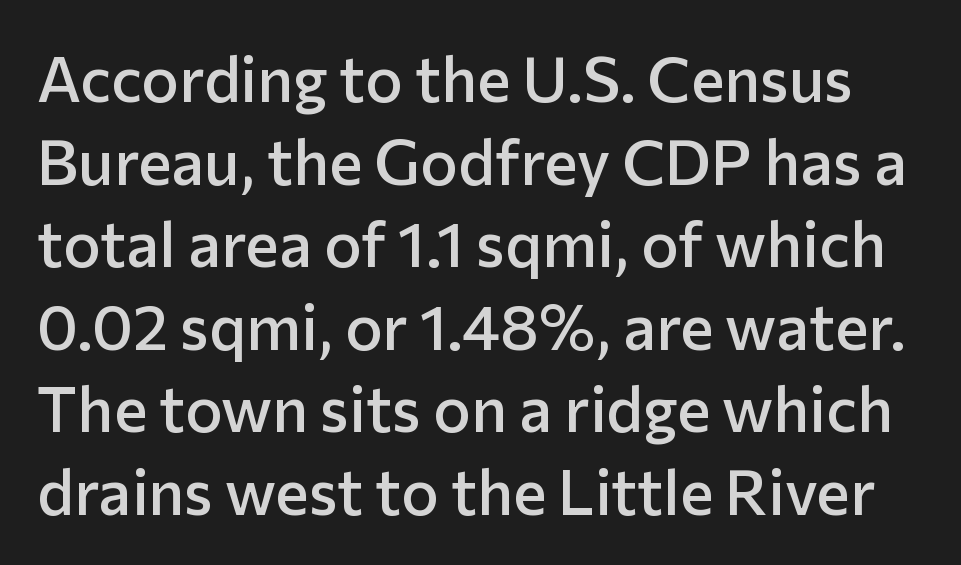
Only glyphs here, with clear space below each row. Typographic density is moderately raised because the face is semibold. Think of a printed novel: that variable character pitch is what you see here. The vertical gap from one line to the next is medium. Regarding serifs, this sample does without them. When letters stand straight like this, we call the style roman or upright.
